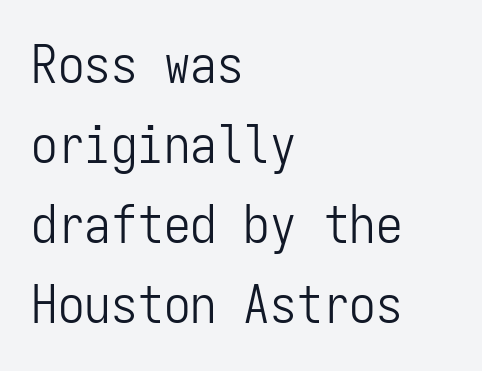
Q: Is the text bold? A: No.
Q: Is the text italic (slanted)? A: No, it is upright.
Q: Is the typeface a serif or a sans-serif typeface? A: Sans-serif.
Q: Is the text underlined? A: No.
Q: How is the paragraph aligned? A: Left-aligned.
Q: Is the spacing between letters normal or unusually wide? A: Normal.
Q: Is the spacing between lines tight, normal or loose? A: Normal.
Q: Width (condensed, normal, or wide)? A: Condensed.
Q: Stroke contrast? A: Low.
Q: x-height? A: Medium.
Q: Monospaced? A: Yes.
